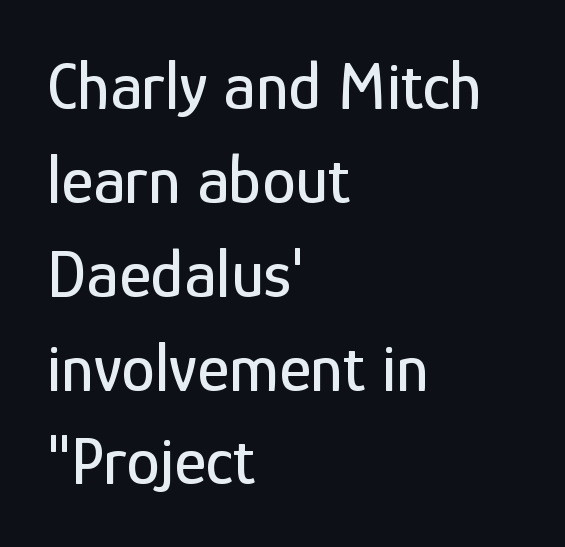
Note: no serifs on the glyphs. Honestly, the letter spacing is just normal — you wouldn't notice it. This is roman type, the default non-slanted kind. The paragraph has a hard left edge and a soft right edge. This sample keeps an unexceptional amount of space between lines.
